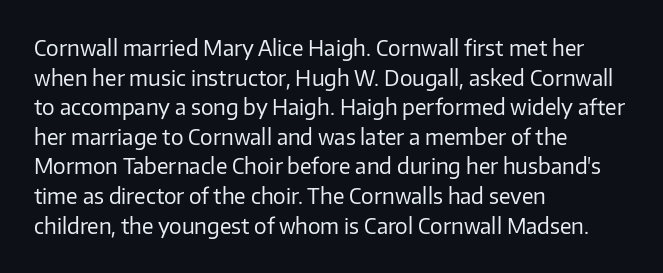
{"italic": "no", "bold": "no", "underline": "no", "align": "left", "line_spacing": "normal", "line_spacing_ratio": 1.41, "letter_spacing": "normal", "letter_spacing_em": 0.0, "glyph_px": 21}
